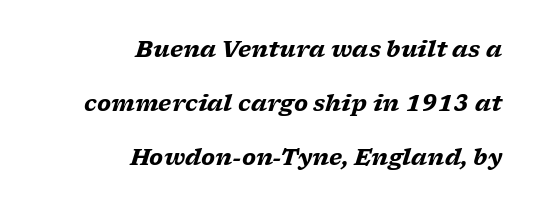
The image shows 22 px bold type, italic (leaning right); set right-aligned, loose line spacing (2.45x), normal letter spacing, not underlined.
